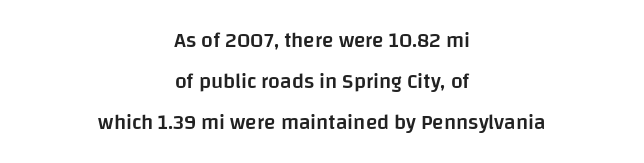
Airy leading. These lines stack symmetrically, like a column narrowing and widening about its center. Compared with an ordinary text face, these strokes are moderately heavier — a semibold. This is the regular roman posture of the typeface. The space directly below the letters is spotless. There is no visible air inserted between adjacent glyphs.
